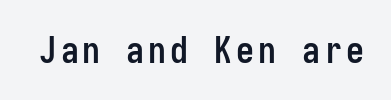
The image shows 36 px semibold, condensed sans-serif type, upright; set not underlined; low stroke contrast and a medium x-height.
